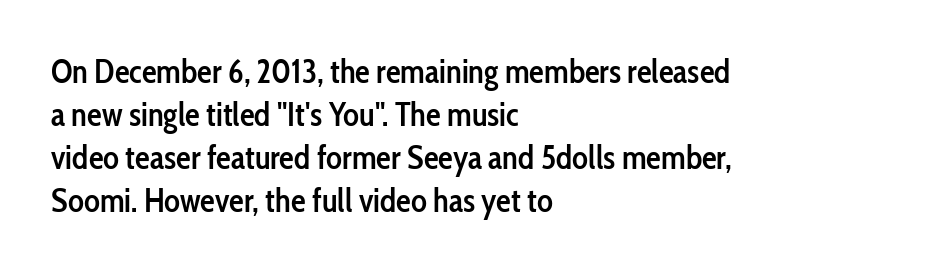
Q: Is the text bold? A: Semi-bold.
Q: Is the text italic (slanted)? A: No, it is upright.
Q: Is the typeface a serif or a sans-serif typeface? A: Sans-serif.
Q: Is the text underlined? A: No.
Q: How is the paragraph aligned? A: Left-aligned.
Q: Is the spacing between letters normal or unusually wide? A: Normal.
Q: Is the spacing between lines tight, normal or loose? A: Normal.
Q: Width (condensed, normal, or wide)? A: Condensed.
Q: Stroke contrast? A: Low.
Q: x-height? A: Medium.
Q: Monospaced? A: No.
